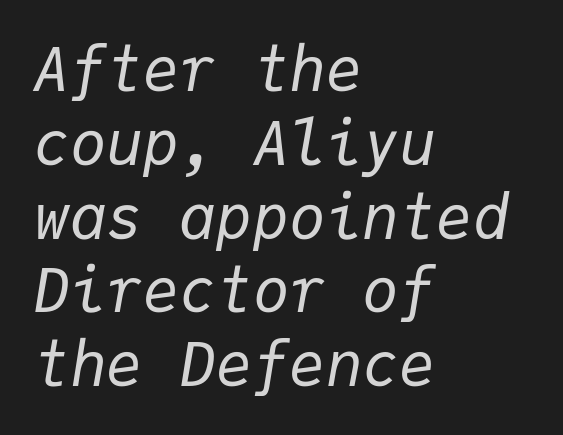
{"italic": "yes", "lean": "right", "slant_degrees": 9, "bold": "no", "weight": "regular", "width": "normal", "stroke_contrast": "low", "x_height": "medium", "monospaced": "yes", "underline": "no", "align": "left", "line_spacing_ratio": 1.21, "letter_spacing": "normal", "letter_spacing_em": 0.0, "glyph_px": 61}
